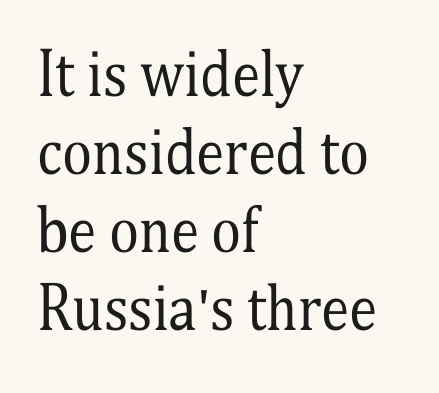
The image shows 57 px regular-weight, condensed serif type, upright; set left-aligned, normal line spacing (1.37x), normal letter spacing, not underlined; medium stroke contrast and a medium x-height.
